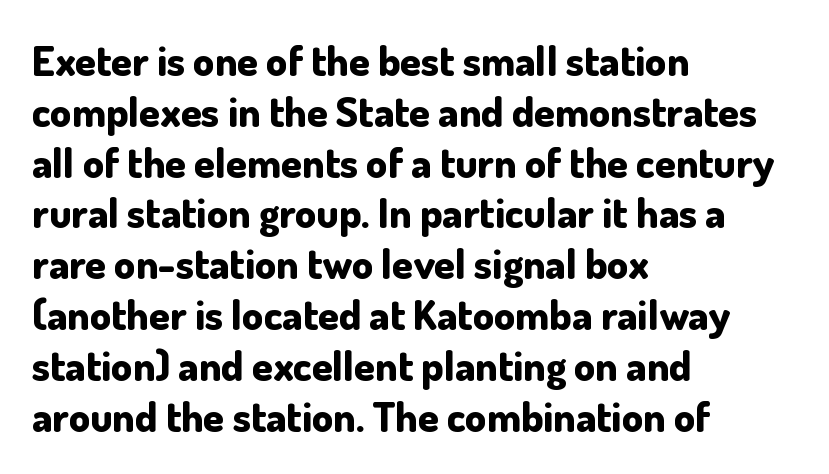
{"serif": "no", "italic": "no", "bold": "yes", "weight": "bold", "width": "normal", "stroke_contrast": "low", "x_height": "small", "monospaced": "no", "underline": "no", "align": "left", "line_spacing_ratio": 1.21, "letter_spacing": "normal", "letter_spacing_em": 0.0, "glyph_px": 42}
